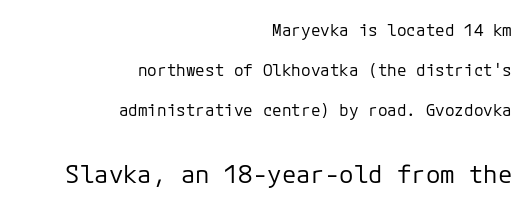
{"italic": "no", "bold": "no", "underline": "no", "align": "right", "line_spacing": "loose", "line_spacing_ratio": 2.49, "letter_spacing": "normal", "letter_spacing_em": 0.0, "larger_block": "second", "size_ratio": 1.5, "glyph_px": 24}
